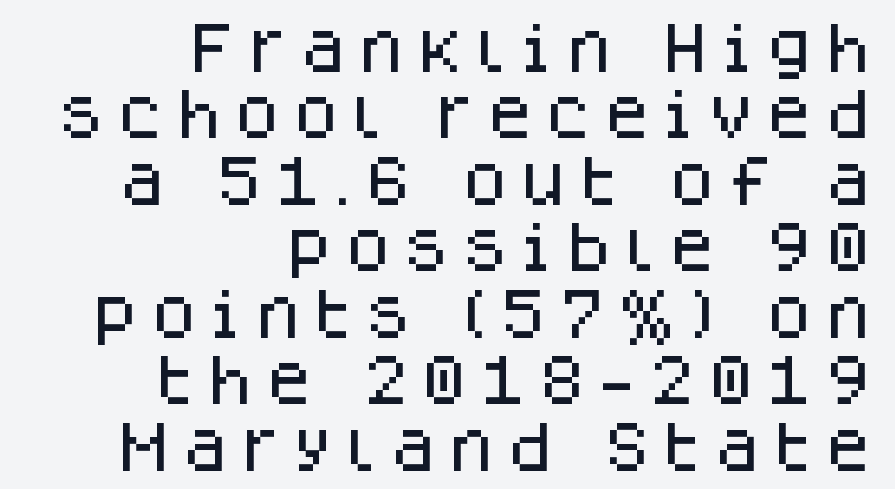
{"serif": "no", "italic": "no", "width": "normal", "stroke_contrast": "low", "x_height": "large", "monospaced": "no", "underline": "no", "align": "right", "line_spacing_ratio": 1.23, "letter_spacing": "wide", "letter_spacing_em": 0.21, "glyph_px": 54}
